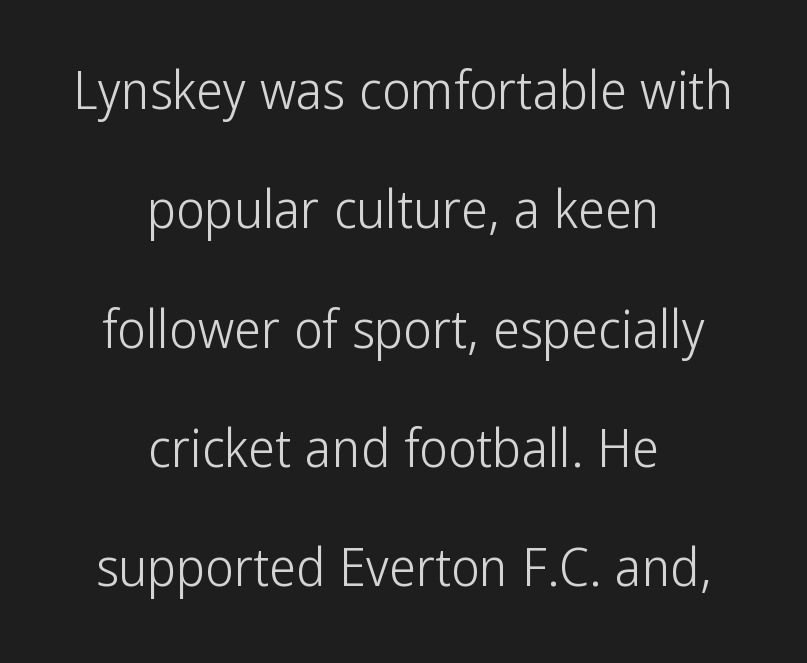
The vertical gap from one line to the next is large. A light-to-regular cut is what we see here. Is this a fixed-width face? No — the glyphs have proportional, varying widths. Posture: vertical. The letters sit at their default tracking, neither squeezed nor spread. The typesetter chose a symmetrical, centered arrangement here.
